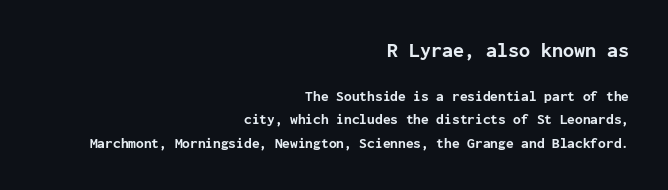
Q: Is the text bold? A: Yes.
Q: Is the text italic (slanted)? A: No, it is upright.
Q: Is the text underlined? A: No.
Q: How is the paragraph aligned? A: Right-aligned.
Q: Is the spacing between letters normal or unusually wide? A: Normal.
Q: Is the spacing between lines tight, normal or loose? A: Normal.
Q: Which block of text is set in a larger size, the first (top) or the second (bottom)? A: The first (top) one.
